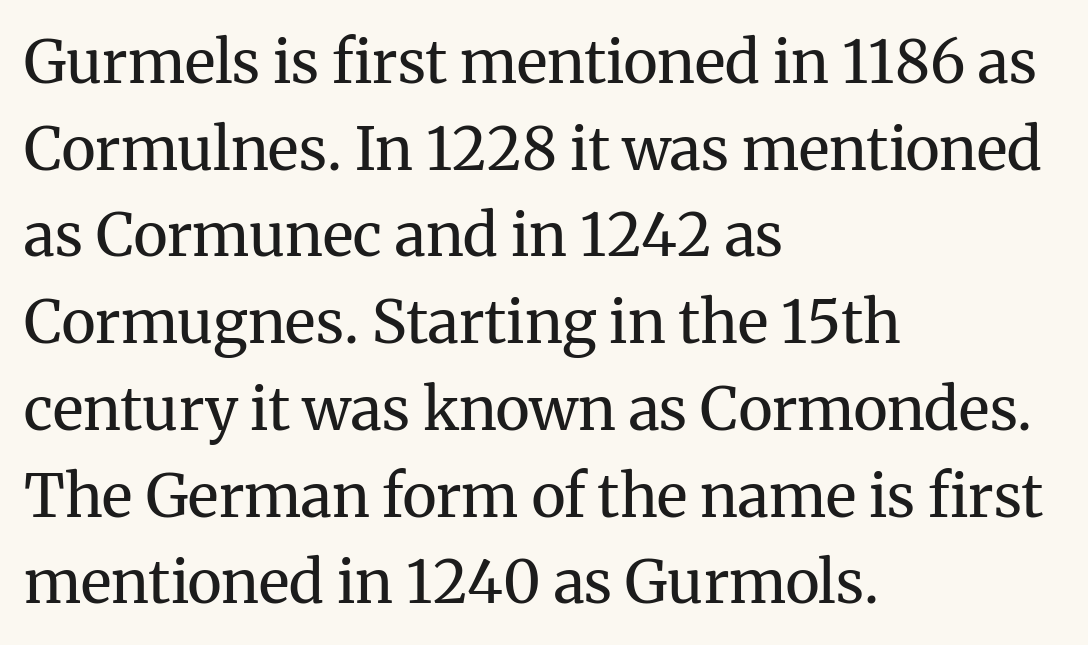
Q: Is the text bold? A: No.
Q: Is the text italic (slanted)? A: No, it is upright.
Q: Is the typeface a serif or a sans-serif typeface? A: Serif.
Q: Is the text underlined? A: No.
Q: How is the paragraph aligned? A: Left-aligned.
Q: Is the spacing between letters normal or unusually wide? A: Normal.
Q: Is the spacing between lines tight, normal or loose? A: Normal.
Q: Width (condensed, normal, or wide)? A: Normal.
Q: Stroke contrast? A: Medium.
Q: x-height? A: Medium.
Q: Monospaced? A: No.
